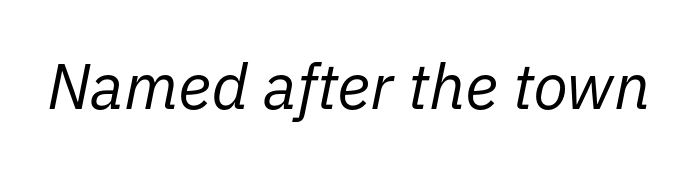
{"italic": "yes", "lean": "right", "slant_degrees": 11, "bold": "no", "weight": "regular", "width": "normal", "stroke_contrast": "low", "x_height": "medium", "monospaced": "no", "underline": "no", "letter_spacing": "normal", "letter_spacing_em": 0.0, "glyph_px": 64}
